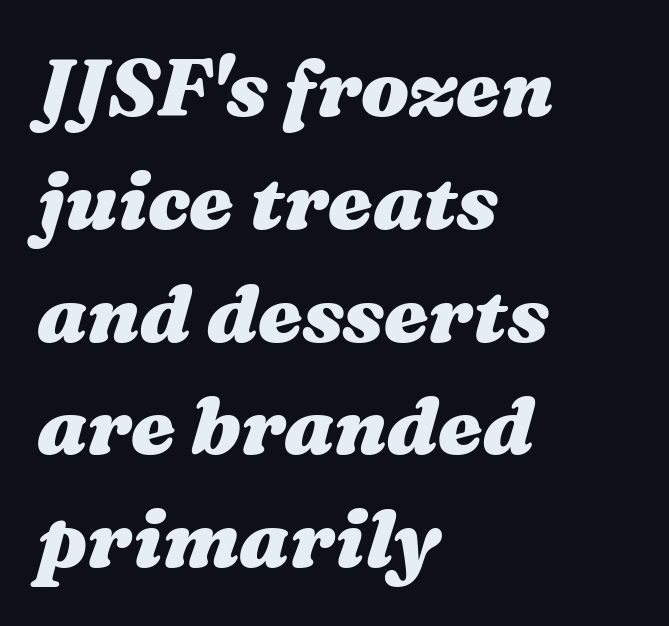
Honestly, the letter spacing is just normal — you wouldn't notice it. Descenders are the only things crossing below the line. Horizontal bands of white between lines are of average thickness. Line starts are locked; line ends wander. Notice how the stems are inclined rather than vertical — that's the hallmark of italics.
